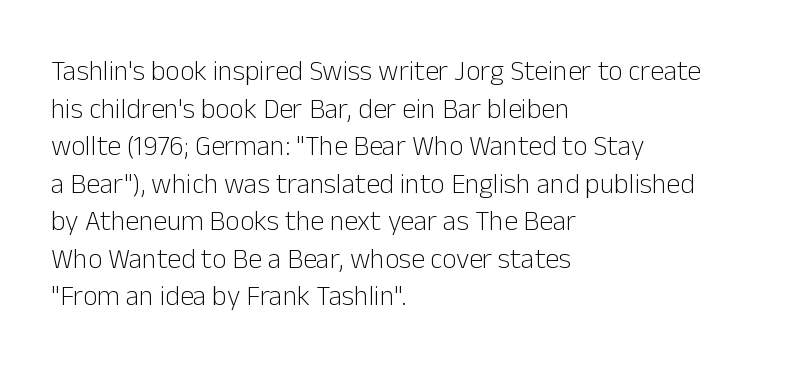
Q: Is the text bold? A: No.
Q: Is the text italic (slanted)? A: No, it is upright.
Q: Is the typeface a serif or a sans-serif typeface? A: Sans-serif.
Q: Is the text underlined? A: No.
Q: How is the paragraph aligned? A: Left-aligned.
Q: Is the spacing between letters normal or unusually wide? A: Normal.
Q: Is the spacing between lines tight, normal or loose? A: Normal.
Q: Width (condensed, normal, or wide)? A: Normal.
Q: Stroke contrast? A: Low.
Q: x-height? A: Medium.
Q: Monospaced? A: No.
